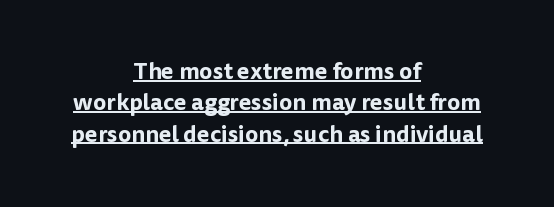
Q: Is the text italic (slanted)? A: No, it is upright.
Q: Is the text underlined? A: Yes.
Q: How is the paragraph aligned? A: Centered.
Q: Is the spacing between letters normal or unusually wide? A: Normal.
Q: Is the spacing between lines tight, normal or loose? A: Normal.
